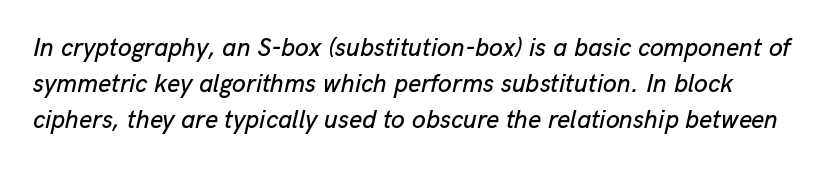
Underline: absent. Rows of type keep a routine distance in the vertical direction. What stands out about the letter spacing? Nothing — it is the standard amount. The glyphs look as if they've been sheared to an angle.
